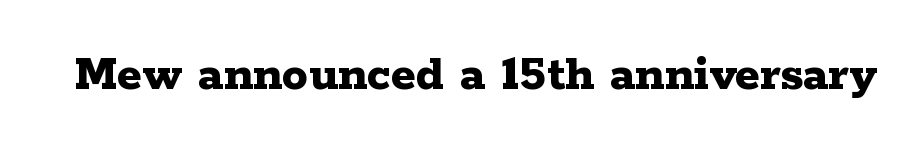
The image shows 52 px bold, wide serif type, upright; set normal letter spacing, not underlined; low stroke contrast and a medium x-height.
